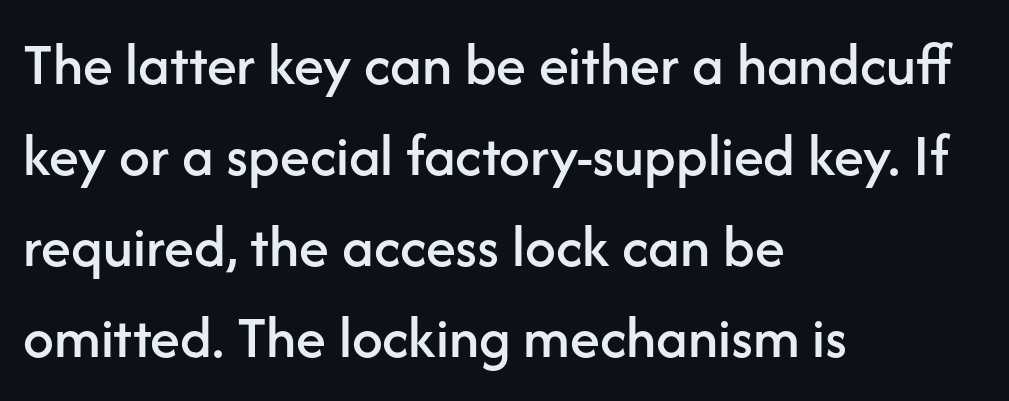
{"serif": "no", "italic": "no", "width": "normal", "stroke_contrast": "low", "x_height": "medium", "monospaced": "no", "underline": "no", "align": "left", "line_spacing": "normal", "line_spacing_ratio": 1.49, "letter_spacing": "normal", "letter_spacing_em": 0.0, "glyph_px": 61}
